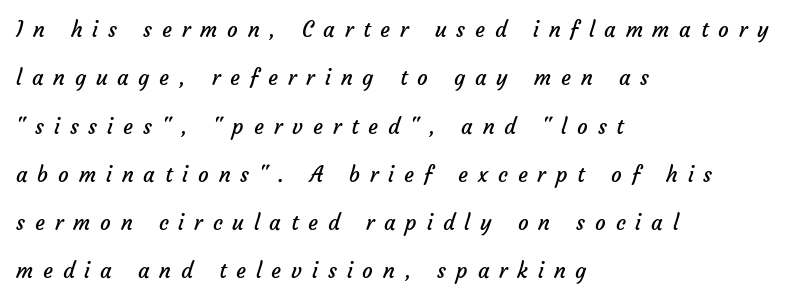
Does the copy run flush right? No — it runs flush left. The passage shown is not bold in any degree. Widely set lines give the paragraph a tall, airy silhouette. The gap between lines stays unmarked. Letter spacing: wide.
